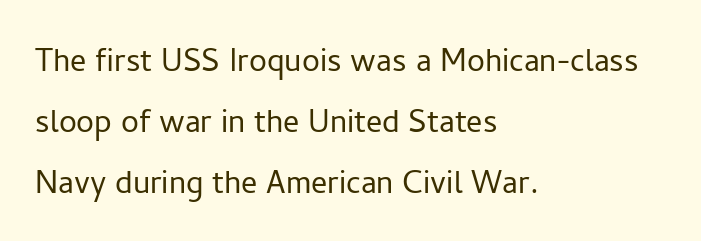
The letters stand straight up with perfectly vertical stems. Vertical spacing — default. In terms of letterspacing, this is plain default setting. Underline: absent.
